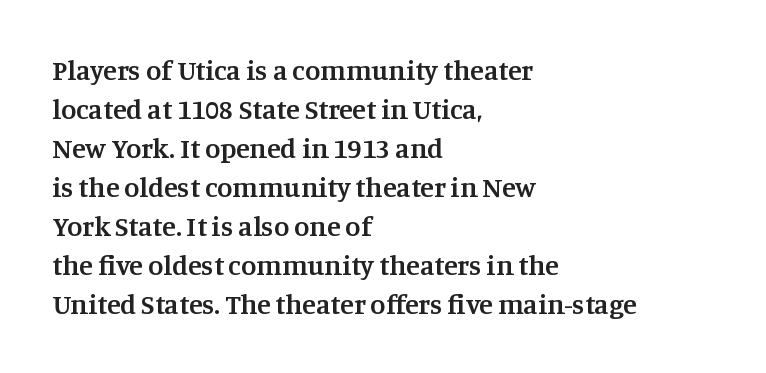
Weight: semibold (demi). A serif font was chosen for this passage. Glance below the letters and you will spot only blank space. There is no visible air inserted between adjacent glyphs. Italic: no, the glyphs are upright roman.
